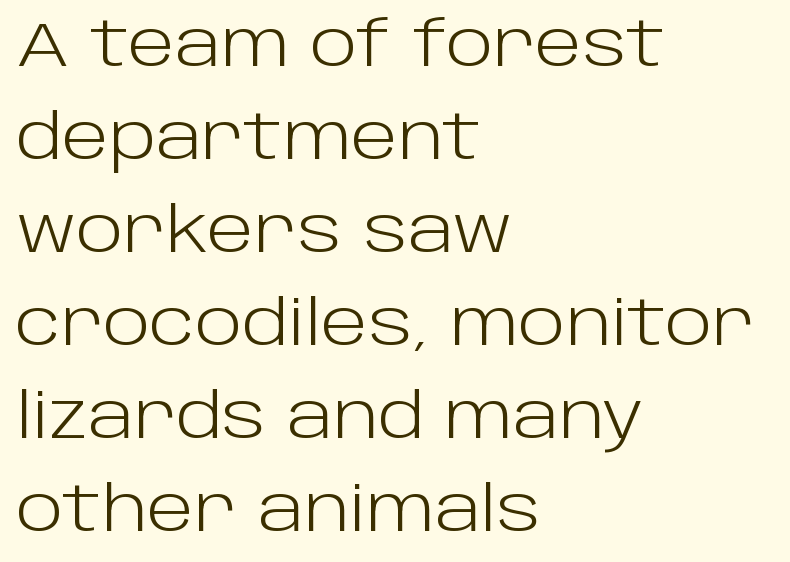
{"serif": "no", "italic": "no", "bold": "no", "weight": "light", "width": "normal", "stroke_contrast": "low", "x_height": "large", "monospaced": "no", "underline": "no", "align": "left", "line_spacing": "normal", "line_spacing_ratio": 1.5, "letter_spacing": "normal", "letter_spacing_em": 0.0, "glyph_px": 62}
